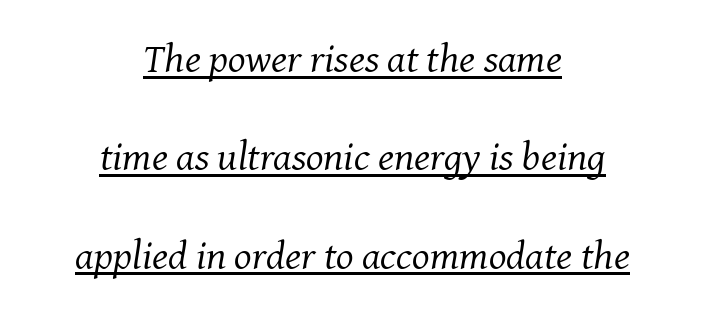
{"serif": "yes", "italic": "yes", "lean": "right", "slant_degrees": 8, "bold": "no", "weight": "regular", "width": "normal", "stroke_contrast": "medium", "x_height": "medium", "monospaced": "no", "underline": "yes", "align": "center", "line_spacing": "loose", "line_spacing_ratio": 2.4, "letter_spacing": "normal", "letter_spacing_em": 0.0, "glyph_px": 41}
